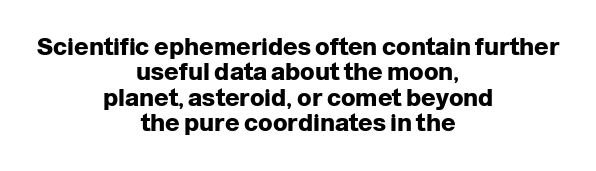
{"italic": "no", "bold": "yes", "underline": "no", "align": "center", "line_spacing": "tight", "line_spacing_ratio": 1.06, "letter_spacing": "normal", "letter_spacing_em": 0.0, "glyph_px": 24}
